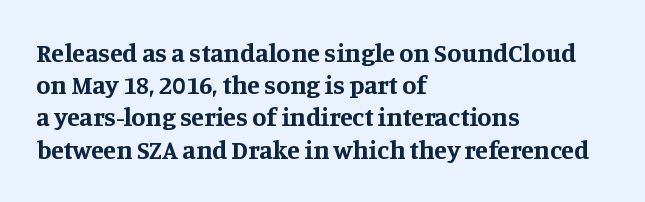
{"italic": "no", "bold": "yes", "underline": "no", "align": "left", "line_spacing_ratio": 1.24, "letter_spacing": "normal", "letter_spacing_em": 0.0, "glyph_px": 26}
